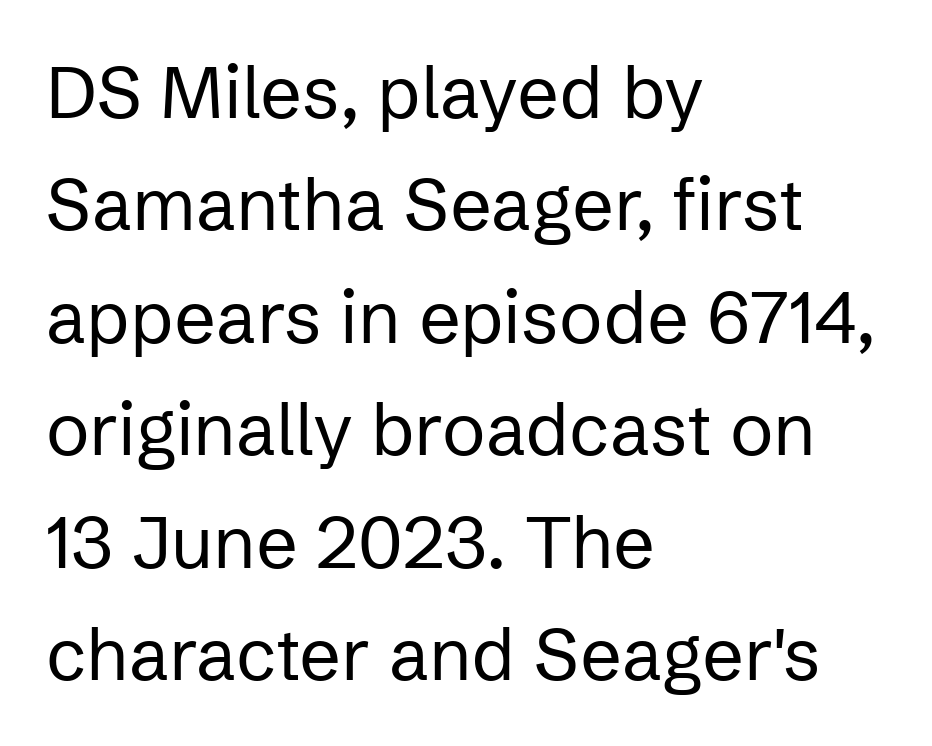
Classification — sans serif. Every stem runs plumb, perpendicular to the baseline. Whoever set this chose a conventional vertical rhythm. A typesetter would call this proportional, since set widths differ per character.
